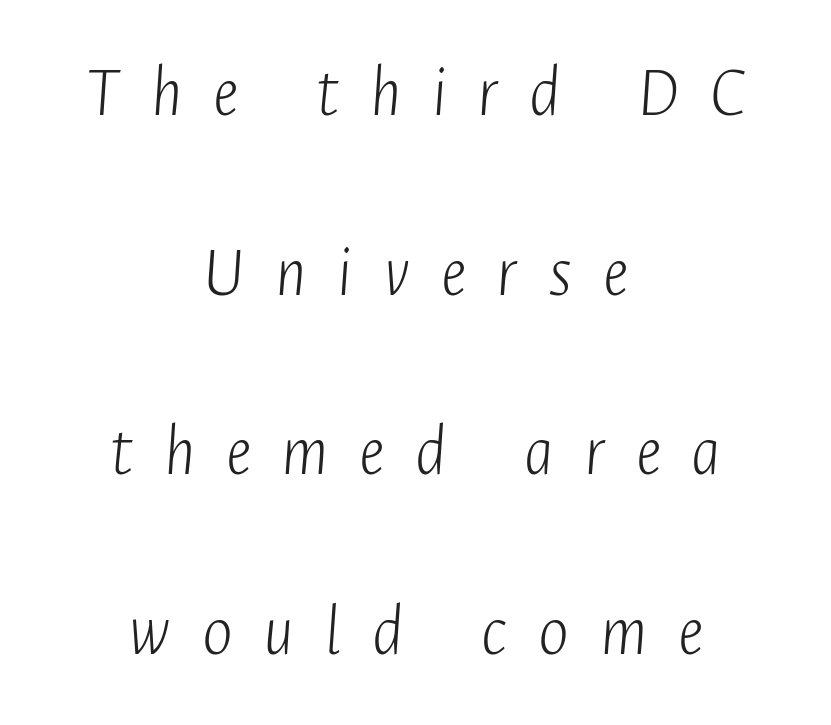
{"italic": "yes", "lean": "right", "slant_degrees": 4, "bold": "no", "weight": "light", "width": "condensed", "stroke_contrast": "low", "x_height": "medium", "monospaced": "no", "underline": "no", "align": "center", "line_spacing": "loose", "line_spacing_ratio": 2.46, "letter_spacing": "wide", "letter_spacing_em": 0.42, "glyph_px": 73}
